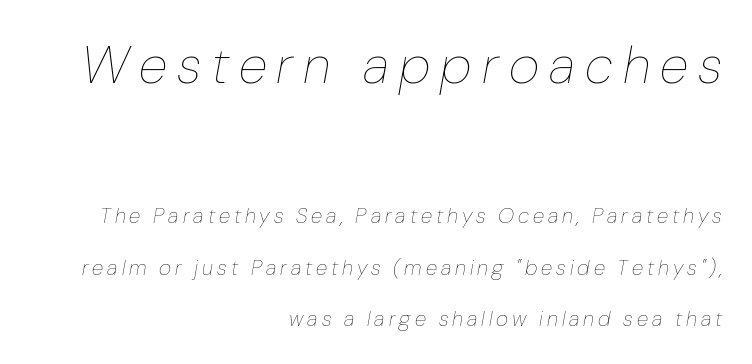
{"italic": "yes", "lean": "right", "slant_degrees": 10, "bold": "no", "weight": "thin", "width": "normal", "stroke_contrast": "low", "x_height": "medium", "monospaced": "no", "underline": "no", "align": "right", "line_spacing": "loose", "line_spacing_ratio": 2.45, "larger_block": "first", "size_ratio": 2.52, "glyph_px": 53}
